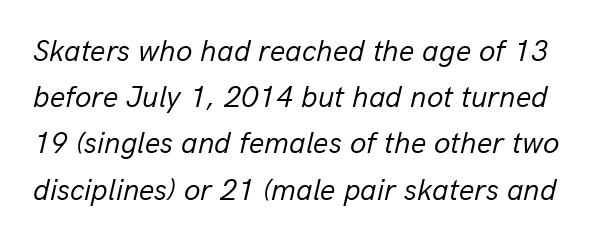
{"italic": "yes", "lean": "right", "slant_degrees": 13, "bold": "no", "weight": "regular", "width": "normal", "stroke_contrast": "low", "x_height": "medium", "monospaced": "no", "underline": "no", "line_spacing": "normal", "line_spacing_ratio": 1.54, "letter_spacing": "normal", "letter_spacing_em": 0.0, "glyph_px": 30}
